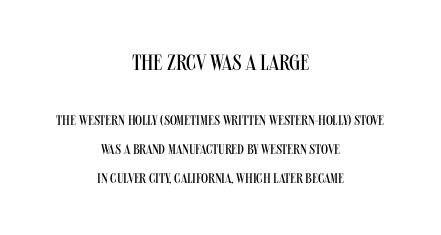
Q: Is the text bold? A: No.
Q: Is the text italic (slanted)? A: No, it is upright.
Q: Is the text underlined? A: No.
Q: How is the paragraph aligned? A: Centered.
Q: Is the spacing between letters normal or unusually wide? A: Normal.
Q: Is the spacing between lines tight, normal or loose? A: Loose.
Q: Which block of text is set in a larger size, the first (top) or the second (bottom)? A: The first (top) one.
